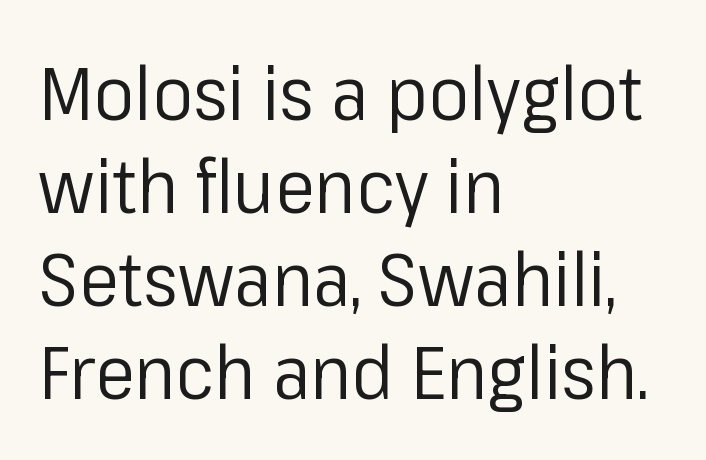
The image shows 75 px regular-weight sans-serif type, upright; set left-aligned, line spacing 1.24x, normal letter spacing, not underlined; low stroke contrast and a medium x-height.
